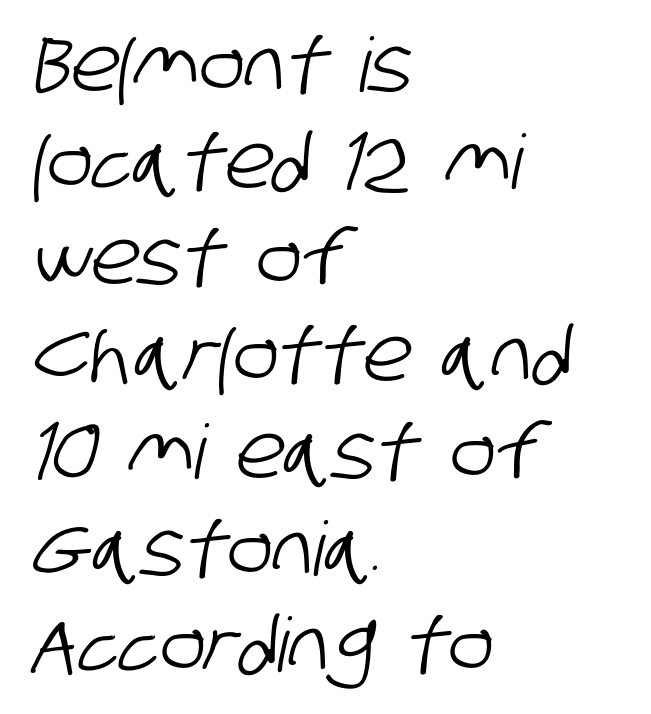
{"serif": "no", "width": "condensed", "stroke_contrast": "low", "x_height": "large", "monospaced": "no", "underline": "no", "align": "left", "line_spacing": "normal", "line_spacing_ratio": 1.29, "letter_spacing": "normal", "letter_spacing_em": 0.0, "glyph_px": 75}
